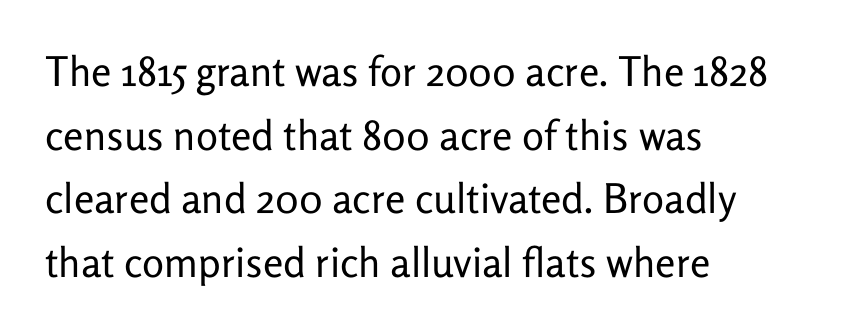
{"serif": "no", "italic": "no", "bold": "no", "weight": "regular", "width": "normal", "stroke_contrast": "low", "x_height": "medium", "monospaced": "no", "underline": "no", "align": "left", "line_spacing": "normal", "line_spacing_ratio": 1.55, "letter_spacing": "normal", "letter_spacing_em": 0.0, "glyph_px": 41}
